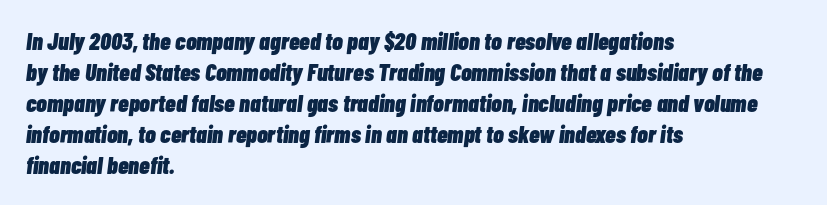
The image shows 24 px bold type, italic (leaning right); set left-aligned, normal line spacing (1.29x), normal letter spacing, not underlined.
